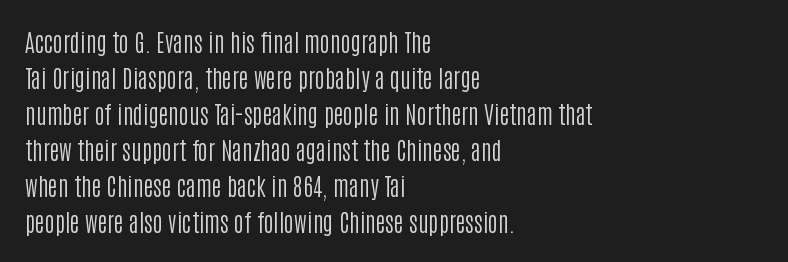
{"italic": "no", "bold": "no", "underline": "no", "align": "left", "line_spacing": "normal", "line_spacing_ratio": 1.5, "letter_spacing": "normal", "letter_spacing_em": 0.0, "glyph_px": 24}
